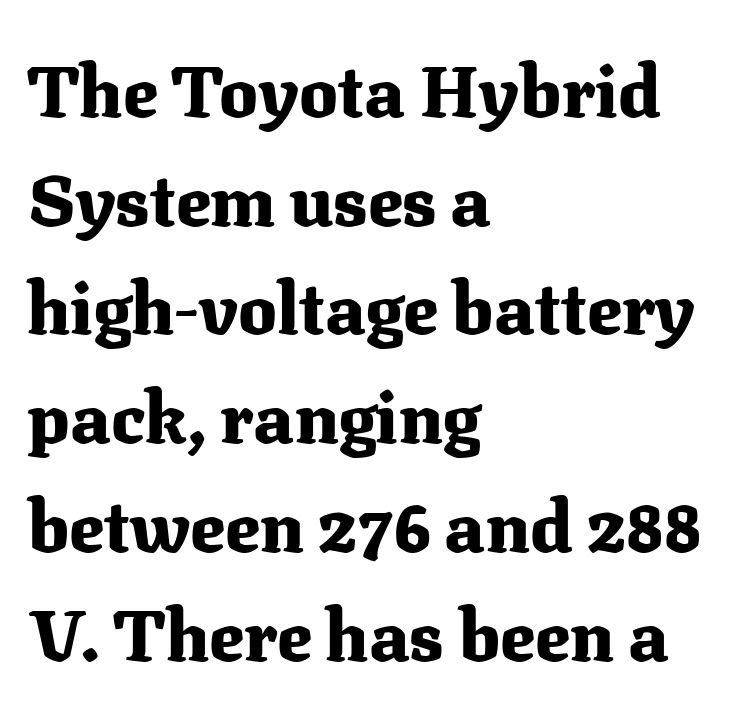
The image shows 72 px heavy serif type, upright; set left-aligned, normal line spacing (1.51x), normal letter spacing, not underlined; medium stroke contrast and a medium x-height.
